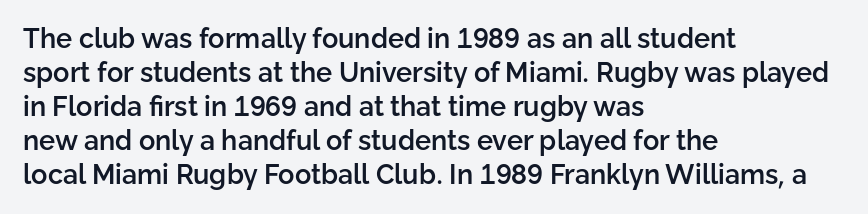
{"italic": "no", "bold": "semi", "underline": "no", "align": "left", "line_spacing": "normal", "line_spacing_ratio": 1.26, "letter_spacing": "normal", "letter_spacing_em": 0.0, "glyph_px": 27}
